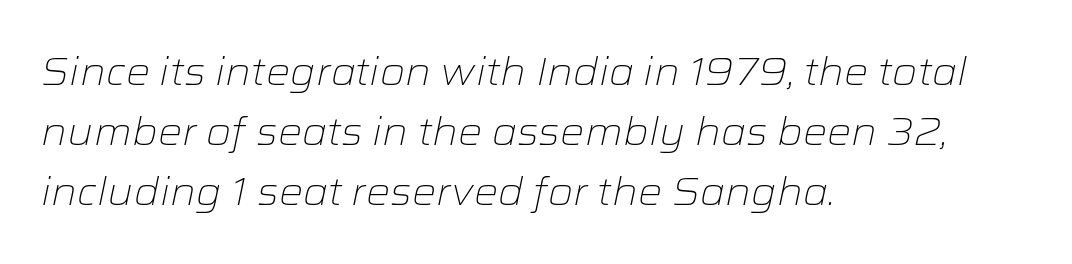
{"italic": "yes", "lean": "right", "slant_degrees": 12, "bold": "no", "weight": "light", "width": "wide", "stroke_contrast": "low", "x_height": "medium", "monospaced": "no", "underline": "no", "align": "left", "line_spacing": "normal", "line_spacing_ratio": 1.58, "letter_spacing": "normal", "letter_spacing_em": 0.0, "glyph_px": 38}
